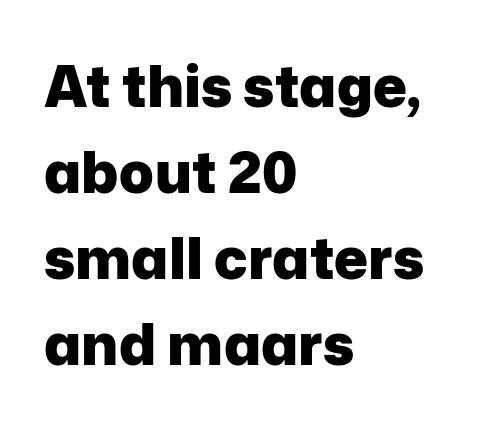
Leading matches the norm, producing a regular column. Plain, unruled lines of type. A roman cut, with each character standing at attention. Default kerning and tracking; the words read as compact shapes.
